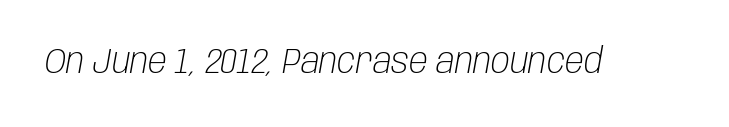
Q: Is the text bold? A: No.
Q: Is the text italic (slanted)? A: Yes, it leans right by about 10 degrees.
Q: Is the text underlined? A: No.
Q: Is the spacing between letters normal or unusually wide? A: Normal.
Q: Width (condensed, normal, or wide)? A: Condensed.
Q: Stroke contrast? A: Low.
Q: x-height? A: Large.
Q: Monospaced? A: No.
